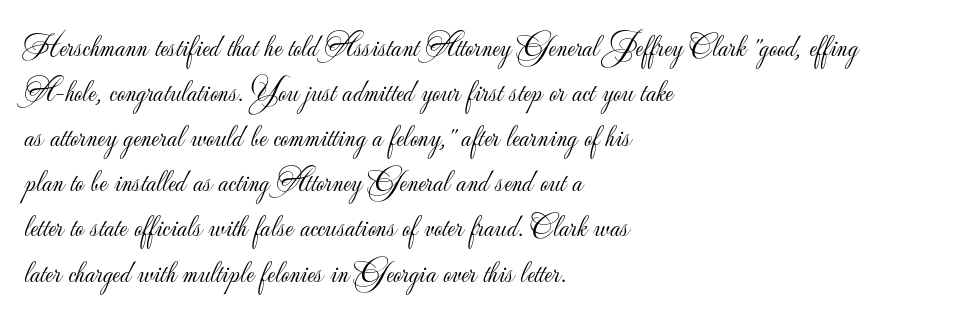
{"serif": "no", "bold": "no", "weight": "light", "width": "normal", "stroke_contrast": "low", "x_height": "small", "monospaced": "no", "underline": "no", "align": "left", "line_spacing": "normal", "line_spacing_ratio": 1.41, "letter_spacing": "normal", "letter_spacing_em": 0.0, "glyph_px": 32}
